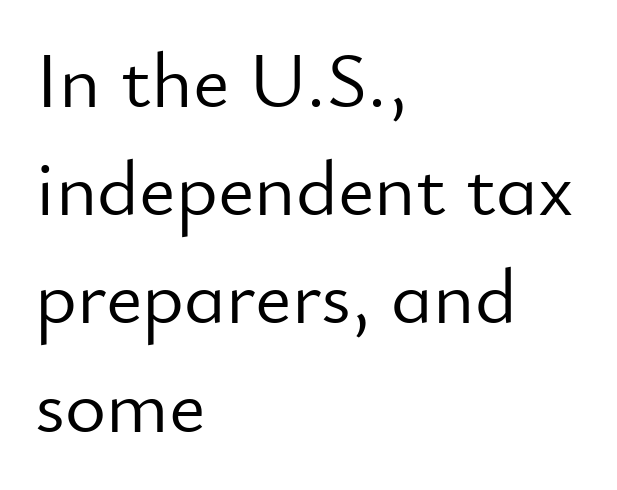
{"serif": "no", "italic": "no", "bold": "no", "weight": "light", "width": "normal", "stroke_contrast": "low", "x_height": "small", "monospaced": "no", "underline": "no", "align": "left", "line_spacing": "normal", "line_spacing_ratio": 1.37, "letter_spacing": "normal", "letter_spacing_em": 0.0, "glyph_px": 79}
